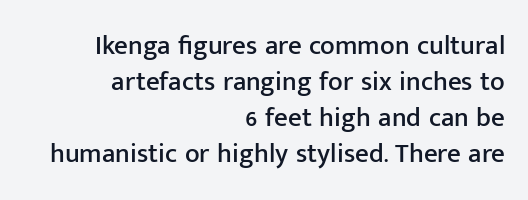
The image shows 27 px text type, upright; set right-aligned, normal line spacing (1.33x), normal letter spacing, not underlined.
